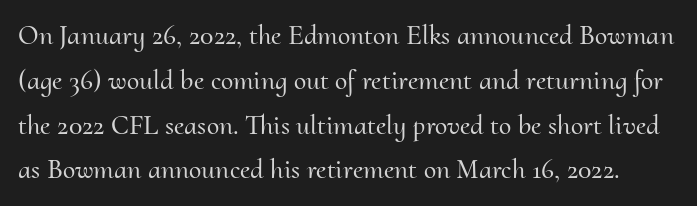
Varying glyph widths throughout — classic text-font behaviour. What's the leading like? Ordinary, nothing unusual. In terms of posture, this sample is upright. Decoration check: the copy has no underline. Old-style or modern, the face here clearly has serifs.
